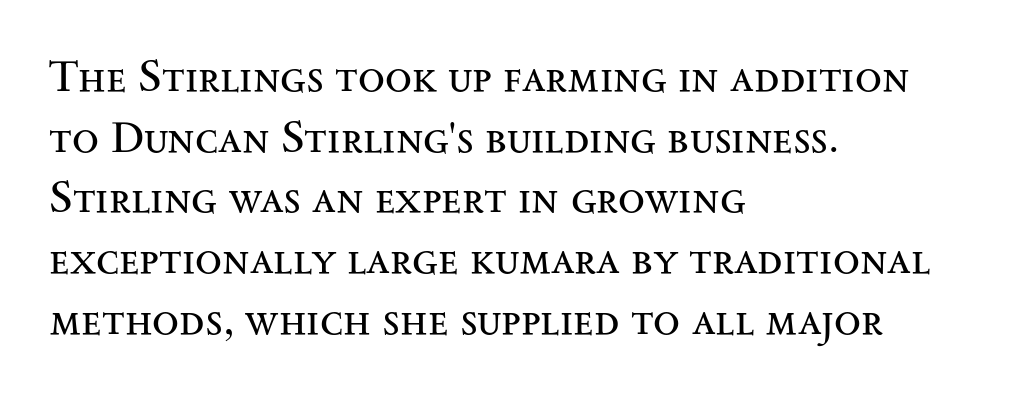
Short and long lines alike share a common starting point at left. The face looks like a standard text weight, possibly lighter. You could not count columns in this text — the font is proportionally spaced. The tracking reads as untouched default to a designer's eye.
